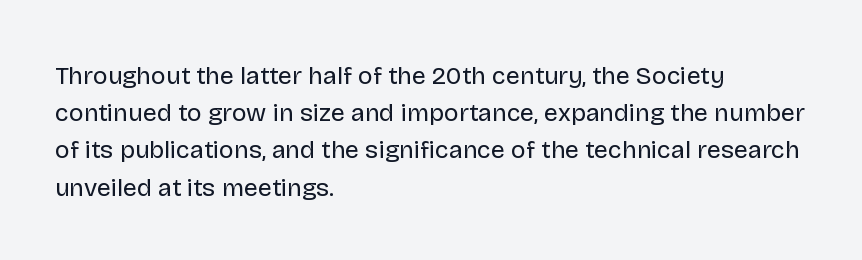
Each new line begins a customary step beneath the previous one. In CSS terms this would be text-align: left. Every character sits straight up, as roman type does. Inter-character spacing is left at the font's built-in metrics.
